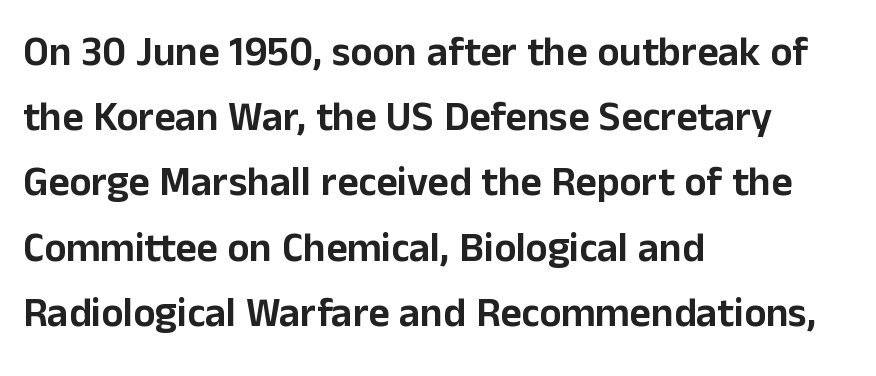
Tall strokes in this sample are plumb rather than angled. Does the leading feel generous? No, just average. Character widths vary here, with narrow letters taking less room than wide ones. Caption: multi-line text, flush left, ragged right. Lines of text with bare space underneath.
